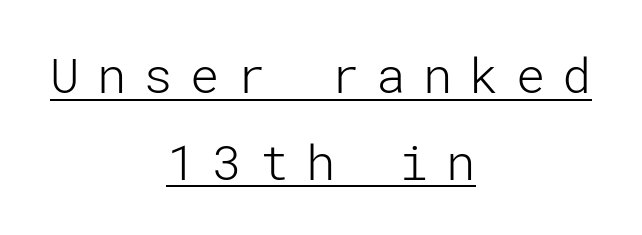
Q: Is the text bold? A: No.
Q: Is the text italic (slanted)? A: No, it is upright.
Q: Is the typeface a serif or a sans-serif typeface? A: Sans-serif.
Q: Is the text underlined? A: Yes.
Q: How is the paragraph aligned? A: Centered.
Q: Is the spacing between letters normal or unusually wide? A: Unusually wide.
Q: Width (condensed, normal, or wide)? A: Normal.
Q: Stroke contrast? A: Low.
Q: x-height? A: Medium.
